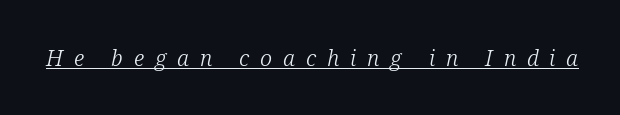
The image shows 22 px text type, italic (leaning right); set unusually wide letter spacing (+0.49 em), underlined.
